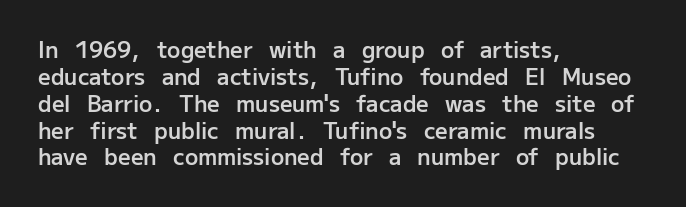
Letters rest on an invisible, unmarked baseline. Notice how the stems are strictly vertical — no italics here. In terms of letterspacing, this is plain default setting. This is moderately heavy type, rendered in semibold. Reading down the block, your eye returns to a fixed left position each line.
